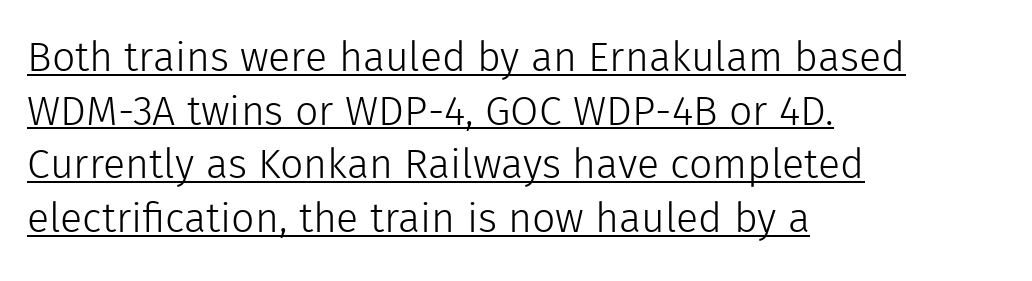
Caption: standard tracking, unaltered. This rendering features underlined lettering. Vertical strokes here are truly vertical. Weight class: somewhere from thin through regular.
